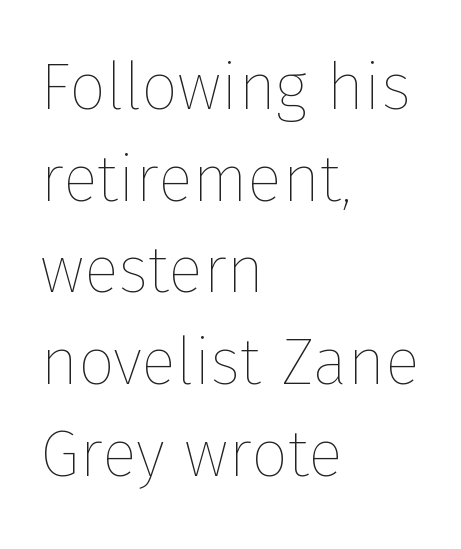
Q: Is the text bold? A: No.
Q: Is the text italic (slanted)? A: No, it is upright.
Q: Is the text underlined? A: No.
Q: How is the paragraph aligned? A: Left-aligned.
Q: Is the spacing between letters normal or unusually wide? A: Normal.
Q: Is the spacing between lines tight, normal or loose? A: Normal.
Q: Width (condensed, normal, or wide)? A: Normal.
Q: Stroke contrast? A: Low.
Q: x-height? A: Medium.
Q: Monospaced? A: No.
